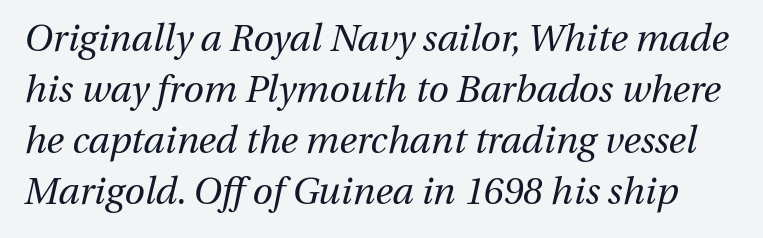
Q: Is the text bold? A: No.
Q: Is the text italic (slanted)? A: Yes, it leans right by about 13 degrees.
Q: Is the text underlined? A: No.
Q: Is the spacing between letters normal or unusually wide? A: Normal.
Q: Is the spacing between lines tight, normal or loose? A: Normal.
Q: Width (condensed, normal, or wide)? A: Normal.
Q: Stroke contrast? A: Medium.
Q: x-height? A: Medium.
Q: Monospaced? A: No.
